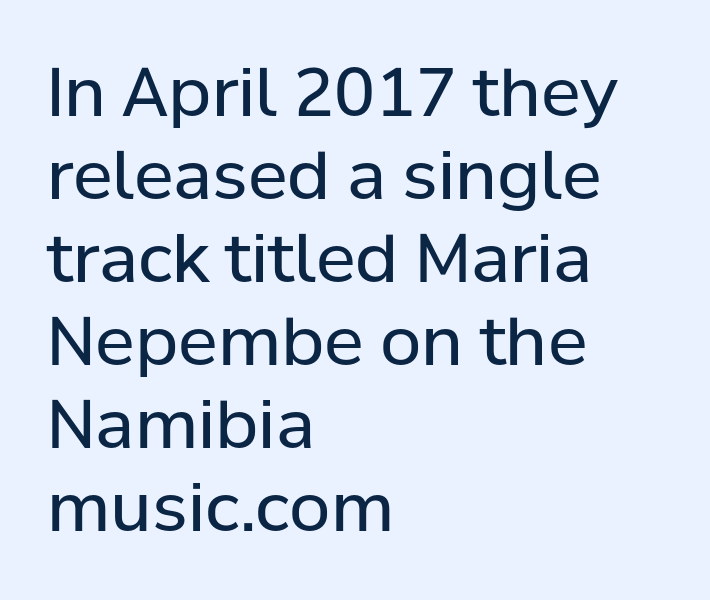
Q: Is the text bold? A: No.
Q: Is the text italic (slanted)? A: No, it is upright.
Q: Is the typeface a serif or a sans-serif typeface? A: Sans-serif.
Q: Is the text underlined? A: No.
Q: How is the paragraph aligned? A: Left-aligned.
Q: Is the spacing between letters normal or unusually wide? A: Normal.
Q: Width (condensed, normal, or wide)? A: Normal.
Q: Stroke contrast? A: Low.
Q: x-height? A: Medium.
Q: Monospaced? A: No.
